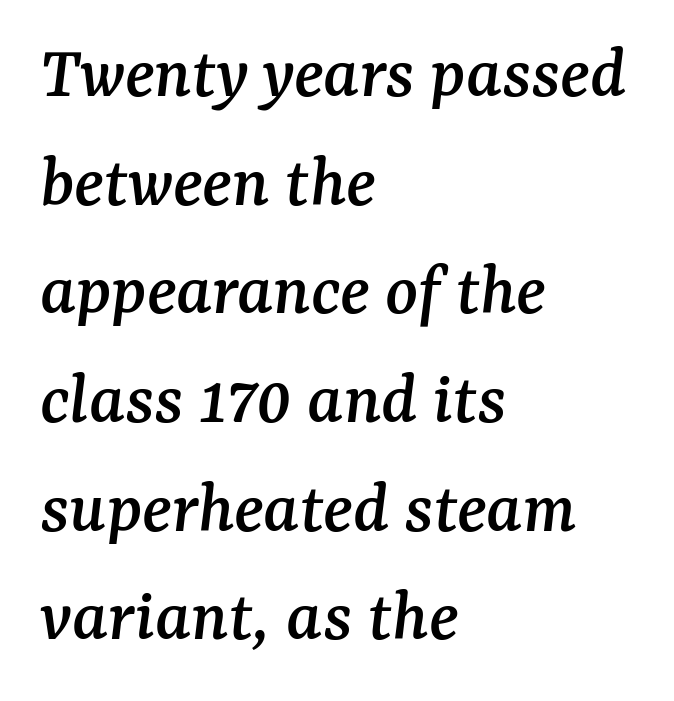
The image shows 76 px serif type, italic (leaning right); set left-aligned, normal line spacing (1.43x), normal letter spacing, not underlined; medium stroke contrast and a medium x-height.
